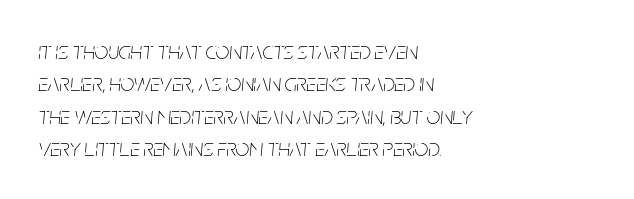
The image shows 24 px text type, italic (leaning right); set left-aligned, normal line spacing (1.35x), normal letter spacing, not underlined.
